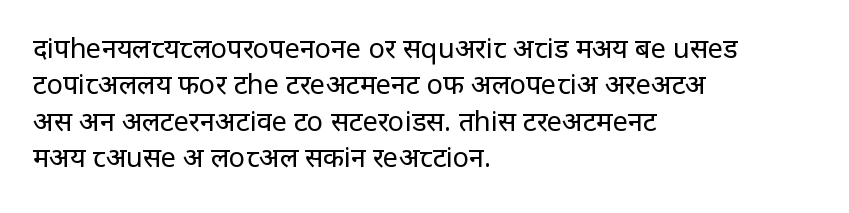
Upright lettering throughout. Reading down the column, the eye jumps a familiar distance to each next line. The typesetting does not lean heavy: it is not bold. Horizontal alignment here is leftward, the default for most running prose. The space directly below the letters is spotless. Glyph-to-glyph distance matches everyday printed text.
